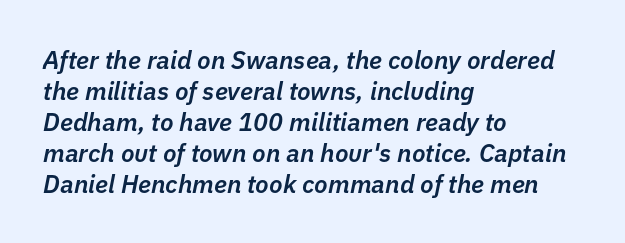
The gaps between neighbouring characters are ordinary and unremarkable. The glyphs look as if they've been sheared to an angle. The rag falls on the right side of this text block. Quick note: underline off. I'd describe the lettering as semibold — firm but not a full bold.
